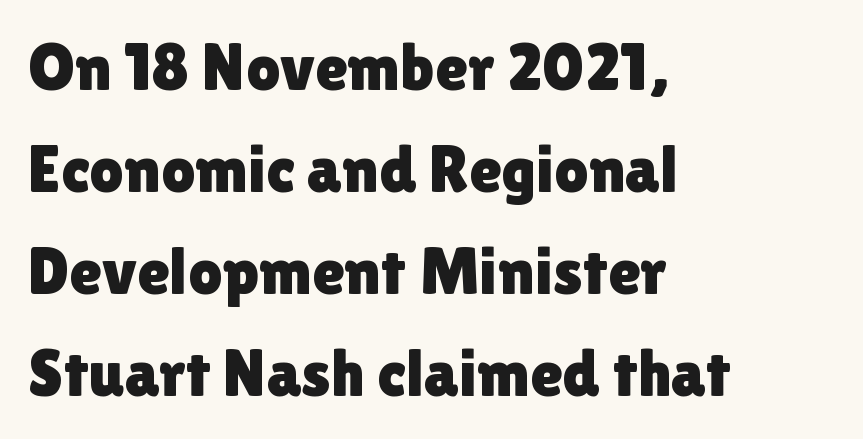
The image shows 67 px sans-serif type, upright; set left-aligned, normal line spacing (1.52x), normal letter spacing, not underlined; a medium x-height.
